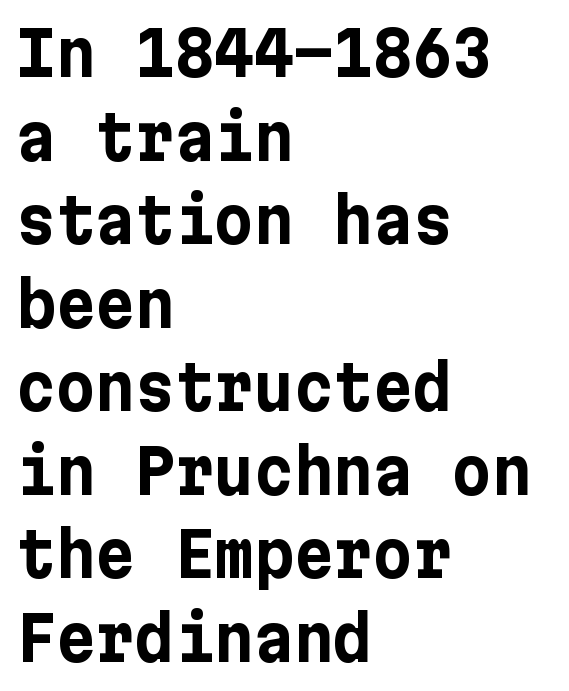
Unlike italic type, these characters show no tilt at all. The rendering anchors every line to the left-hand side. Observe the absence of serifs on each vertical stroke in this sample. The line-height multiplier appears to be the usual default. Bold? Absolutely — the strokes are thick and heavy.
